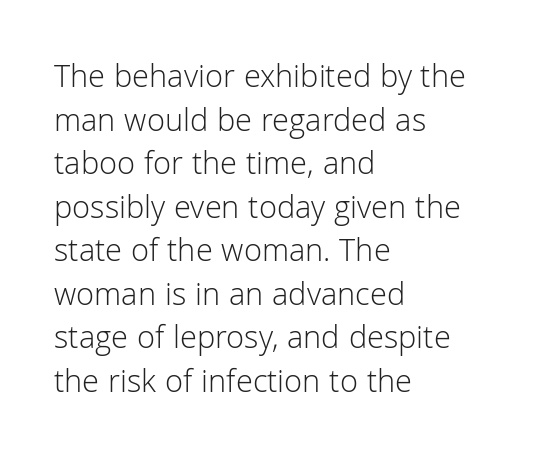
Beneath every word, the page is bare. Successive baselines arrive at the customary interval. Think of a printed novel: that variable character pitch is what you see here. Line beginnings align vertically; line endings do not. A sans-serif font was chosen for this passage. No italicization has been applied; the sample stays upright.
